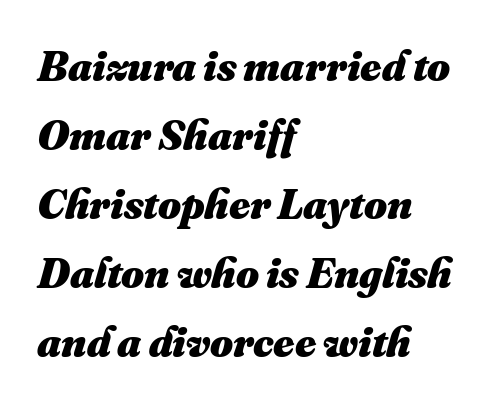
Q: Is the text bold? A: Yes.
Q: Is the text underlined? A: No.
Q: How is the paragraph aligned? A: Left-aligned.
Q: Is the spacing between letters normal or unusually wide? A: Normal.
Q: Is the spacing between lines tight, normal or loose? A: Normal.
Q: Width (condensed, normal, or wide)? A: Normal.
Q: Stroke contrast? A: Medium.
Q: x-height? A: Small.
Q: Monospaced? A: No.
